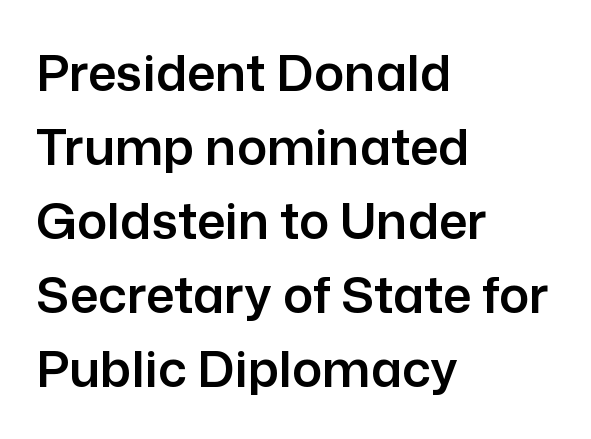
The type sits square on the baseline with zero lean. Words float on clear page, feet unadorned. Is there much room between lines? A standard amount, neither cramped nor airy. A typesetter would call this proportional, since set widths differ per character. Tracking here is standard; glyphs follow each other at the usual distance. Layout note: lines flush left.
